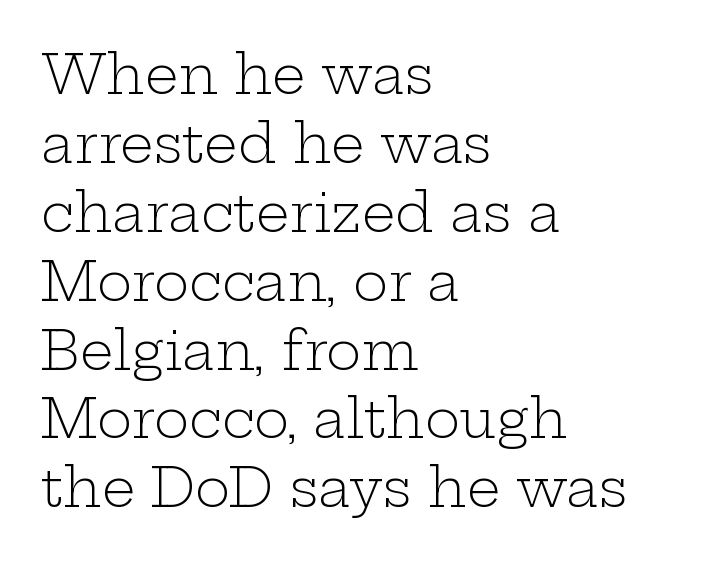
The image shows 53 px light, wide serif type, upright; set left-aligned, normal line spacing (1.3x), normal letter spacing, not underlined; low stroke contrast and a medium x-height.
